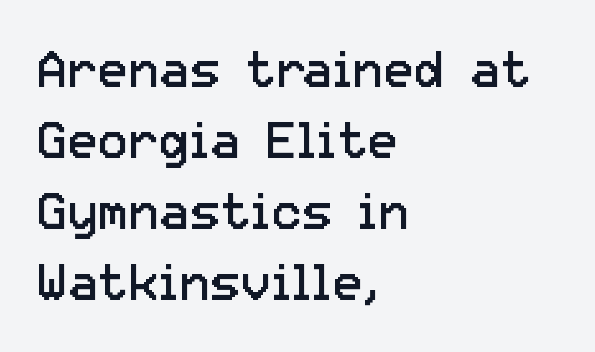
Q: Is the text bold? A: No.
Q: Is the text italic (slanted)? A: No, it is upright.
Q: Is the typeface a serif or a sans-serif typeface? A: Sans-serif.
Q: Is the text underlined? A: No.
Q: How is the paragraph aligned? A: Left-aligned.
Q: Is the spacing between letters normal or unusually wide? A: Normal.
Q: Is the spacing between lines tight, normal or loose? A: Normal.
Q: Width (condensed, normal, or wide)? A: Normal.
Q: Stroke contrast? A: Low.
Q: x-height? A: Medium.
Q: Monospaced? A: No.
